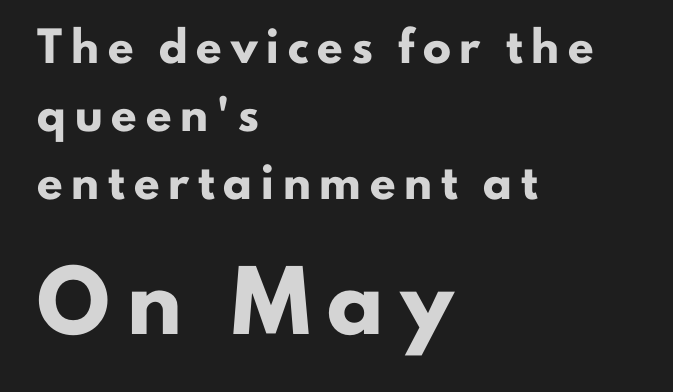
{"serif": "no", "italic": "no", "bold": "yes", "weight": "heavy", "width": "normal", "stroke_contrast": "low", "x_height": "small", "monospaced": "no", "underline": "no", "align": "left", "line_spacing": "loose", "line_spacing_ratio": 2.42, "letter_spacing": "wide", "letter_spacing_em": 0.32, "larger_block": "second", "size_ratio": 1.96, "glyph_px": 55}
